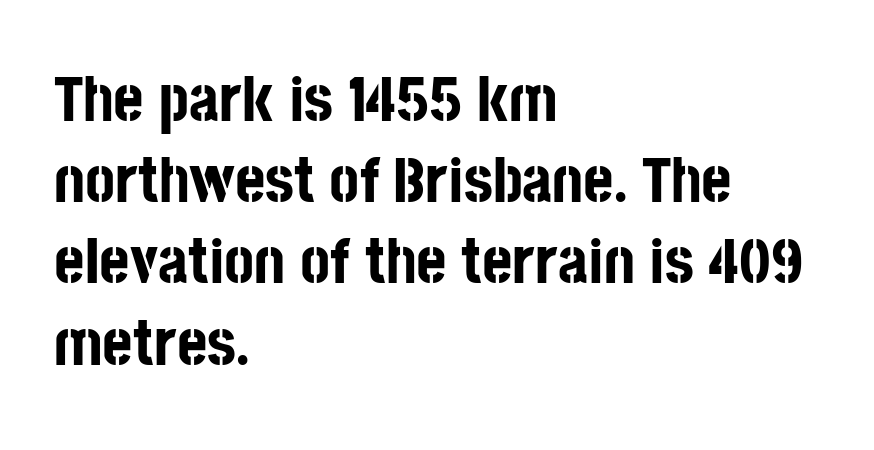
The image shows 65 px bold, condensed sans-serif type, upright; set left-aligned, normal line spacing (1.25x), normal letter spacing, not underlined; low stroke contrast and a large x-height.
